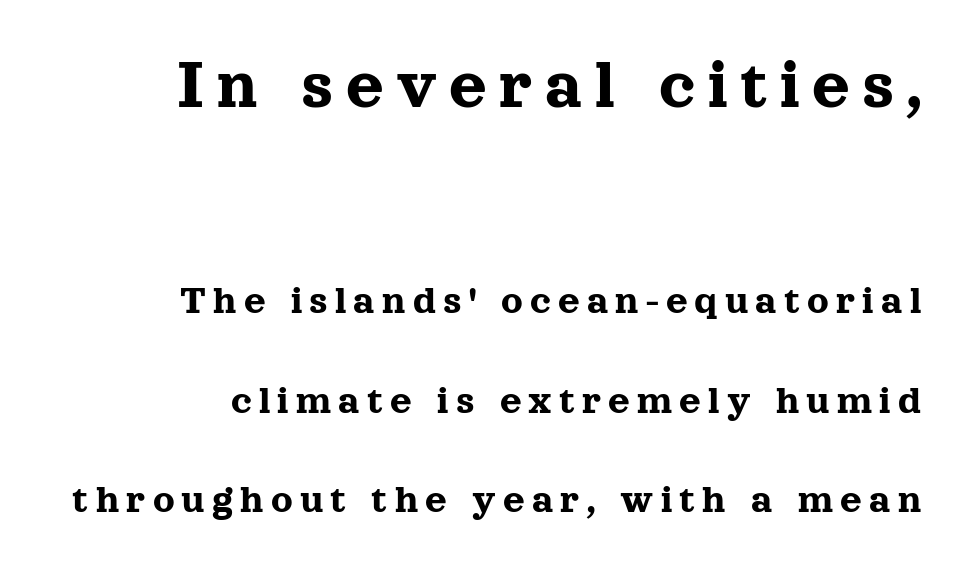
{"serif": "yes", "italic": "no", "width": "normal", "x_height": "medium", "monospaced": "no", "underline": "no", "align": "right", "line_spacing": "loose", "line_spacing_ratio": 2.37, "larger_block": "first", "size_ratio": 1.74, "glyph_px": 73}
